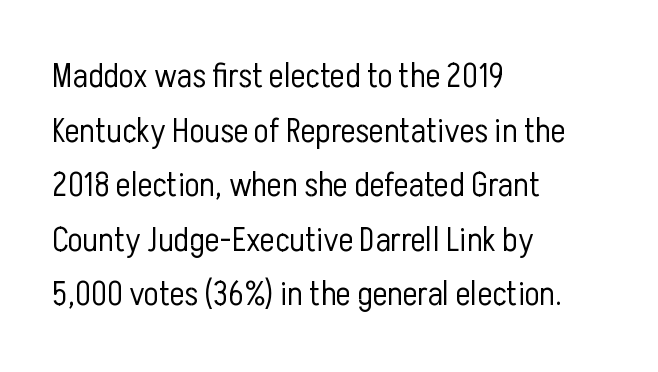
{"serif": "no", "italic": "no", "bold": "no", "weight": "light", "width": "condensed", "stroke_contrast": "low", "x_height": "medium", "monospaced": "no", "underline": "no", "align": "left", "line_spacing": "normal", "line_spacing_ratio": 1.56, "letter_spacing": "normal", "letter_spacing_em": 0.0, "glyph_px": 35}
